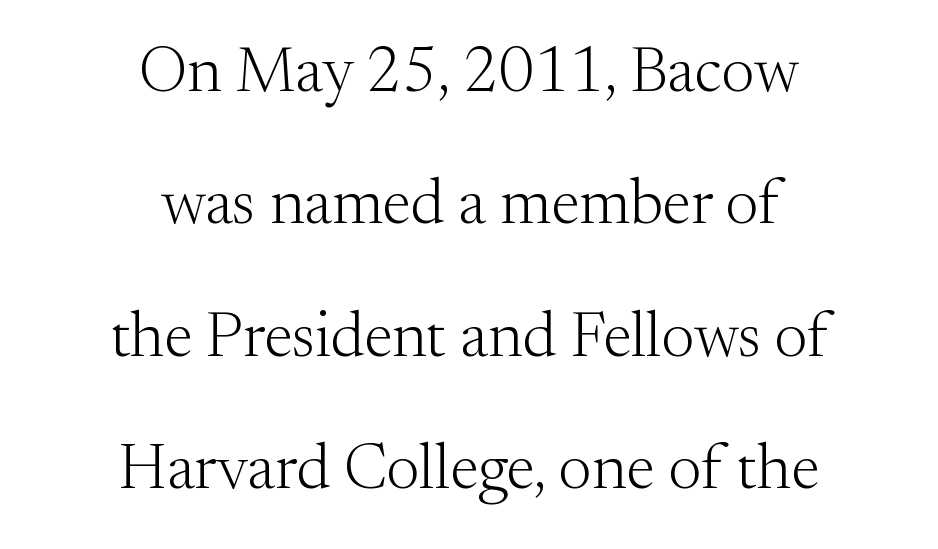
The space directly below the letters is spotless. Each stroke keeps to a modest, everyday thickness or less. Tracking here is standard; glyphs follow each other at the usual distance. Yep, those are serifs on the letters. These lines stack symmetrically, like a column narrowing and widening about its center. Is this a fixed-width face? No — the glyphs have proportional, varying widths.
